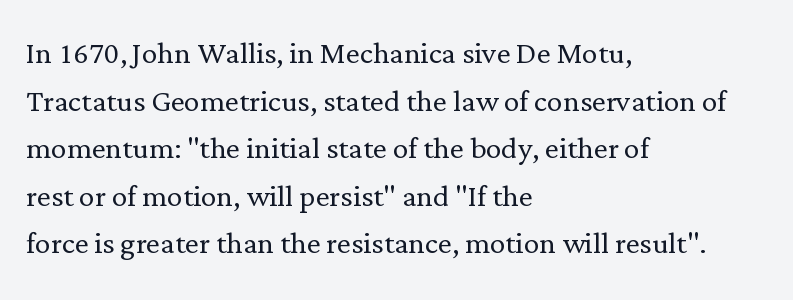
Teacher's note: observe the even left margin — that is flush-left alignment. Words appear dense and cohesive because spacing is normal. The passage shown is typed in a proportional face where columns would drift. Unlike italic type, these characters show no tilt at all. To sum up the face: it has serifs. Ink coverage per letter is moderate at most.
